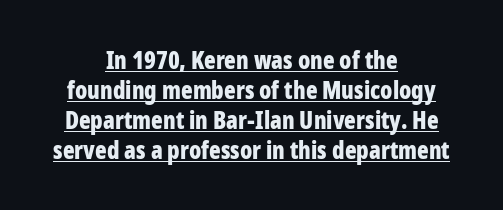
Q: Is the text bold? A: Yes.
Q: Is the text italic (slanted)? A: No, it is upright.
Q: Is the text underlined? A: Yes.
Q: How is the paragraph aligned? A: Centered.
Q: Is the spacing between letters normal or unusually wide? A: Normal.
Q: Is the spacing between lines tight, normal or loose? A: Normal.
